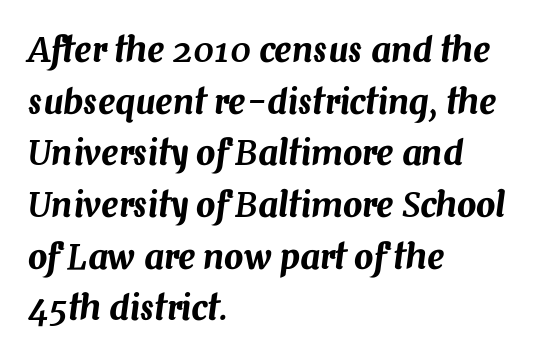
How are the letters spaced? Ordinarily, with no added tracking. Underlining? Definitely not there. The lines are quadded left. When letters slant like this, we call the style italic. Summary of vertical rhythm: regular, with standard interline spacing.
